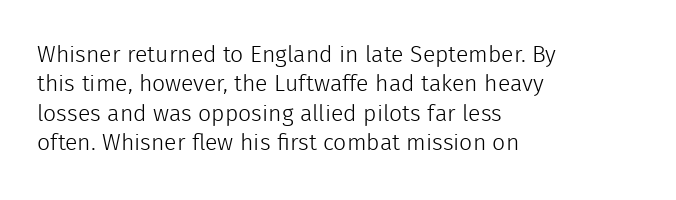
The image shows 23 px text type, upright; set left-aligned, normal line spacing (1.28x), normal letter spacing, not underlined.
